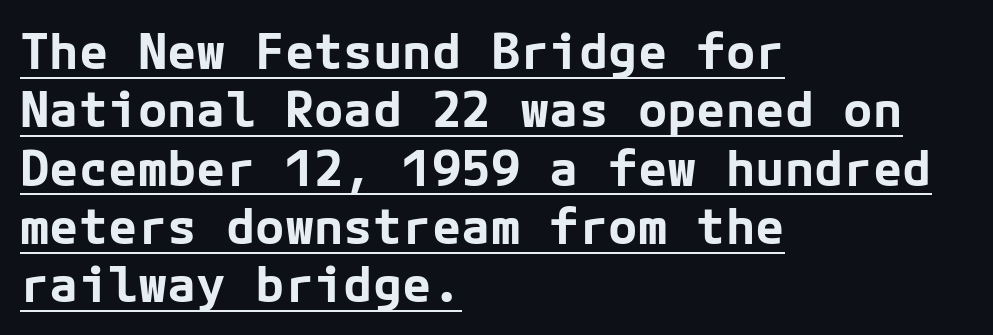
{"serif": "no", "italic": "no", "bold": "yes", "weight": "bold", "width": "normal", "stroke_contrast": "low", "x_height": "medium", "underline": "yes", "align": "left", "line_spacing_ratio": 1.19, "letter_spacing": "normal", "letter_spacing_em": 0.0, "glyph_px": 49}
